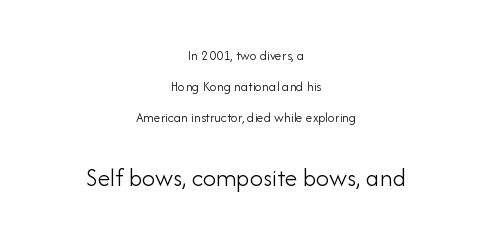
Look at the glyph heights: the lower group is clearly the bigger setting. This reads as an unemphasized weight, regular at the heaviest. The passage shown is not underscored anywhere. How would I describe the line gaps? Wide and relaxed.
